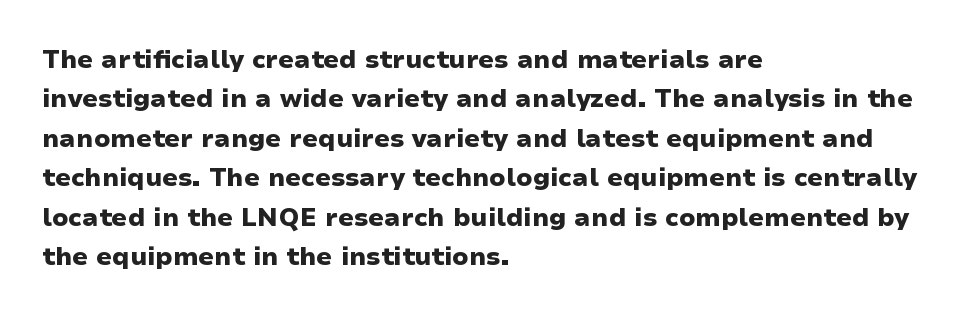
Evenly set lines give the paragraph a standard silhouette. Glance below the letters and you will spot only blank space. Typeset ragged right — the left edge is the straight one. This sample uses plain, unmodified letter spacing. Style check: upright. I'd describe the lettering as bold — thick and assertive.
